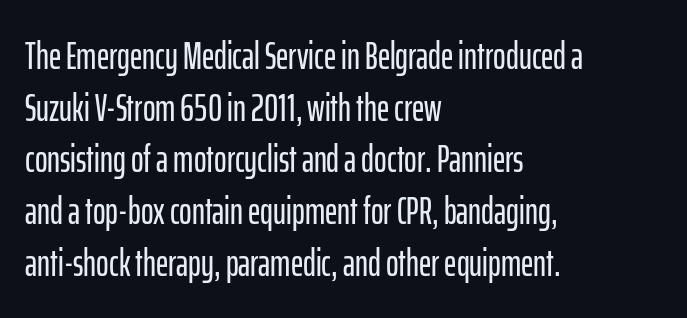
Q: Is the text italic (slanted)? A: No, it is upright.
Q: Is the typeface a serif or a sans-serif typeface? A: Sans-serif.
Q: Is the text underlined? A: No.
Q: How is the paragraph aligned? A: Left-aligned.
Q: Is the spacing between letters normal or unusually wide? A: Normal.
Q: Is the spacing between lines tight, normal or loose? A: Normal.
Q: Width (condensed, normal, or wide)? A: Condensed.
Q: Stroke contrast? A: Low.
Q: x-height? A: Medium.
Q: Monospaced? A: No.
